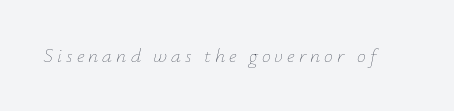
Does extra space separate the letters? Yes, quite a lot of it. Each stroke keeps to a modest, everyday thickness or less. The lettering tilts uniformly, giving the passage an italic look. The specimen omits any rule beneath the text block's lines.
